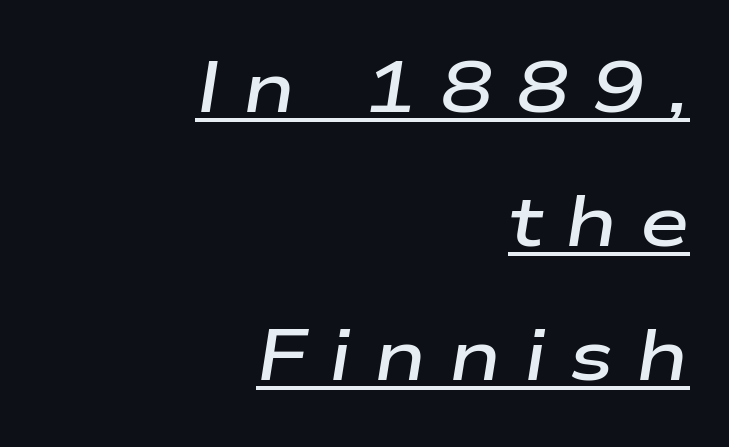
The image shows 71 px semibold, wide type, italic (leaning right); set right-aligned, line spacing 1.89x, unusually wide letter spacing (+0.32 em), underlined; low stroke contrast and a medium x-height.
